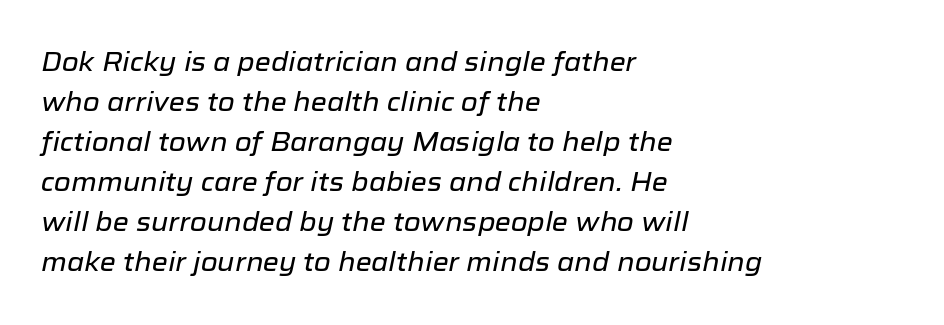
{"italic": "yes", "lean": "right", "slant_degrees": 12, "underline": "no", "align": "left", "line_spacing": "normal", "line_spacing_ratio": 1.54, "letter_spacing": "normal", "letter_spacing_em": 0.0, "glyph_px": 26}
